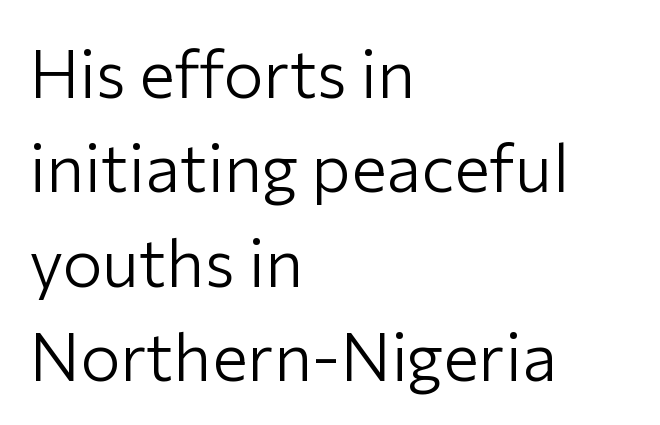
The image shows 67 px light sans-serif type, upright; set left-aligned, normal line spacing (1.41x), normal letter spacing, not underlined; low stroke contrast and a medium x-height.
